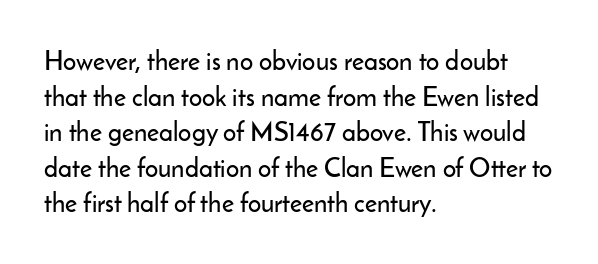
The image shows 26 px text type, upright; set left-aligned, normal line spacing (1.37x), normal letter spacing, not underlined.
